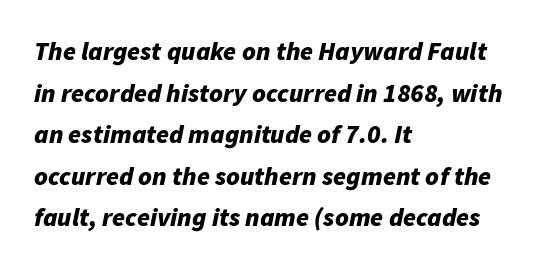
{"italic": "yes", "lean": "right", "slant_degrees": 11, "bold": "yes", "underline": "no", "align": "left", "line_spacing": "normal", "line_spacing_ratio": 1.6, "letter_spacing": "normal", "letter_spacing_em": 0.0, "glyph_px": 26}
